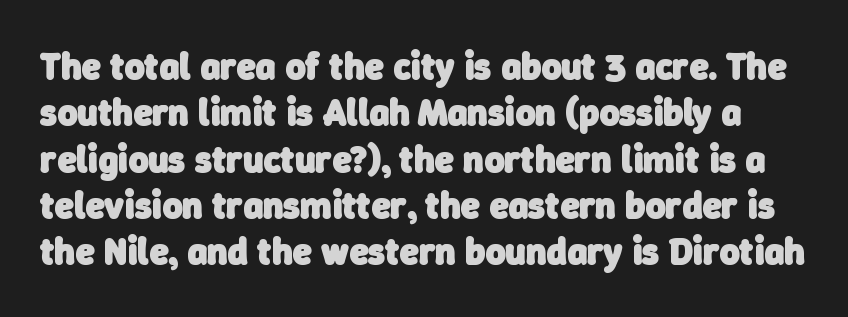
{"serif": "no", "bold": "yes", "weight": "heavy", "width": "normal", "stroke_contrast": "low", "x_height": "medium", "monospaced": "no", "underline": "no", "line_spacing_ratio": 1.22, "letter_spacing": "normal", "letter_spacing_em": 0.0, "glyph_px": 38}
